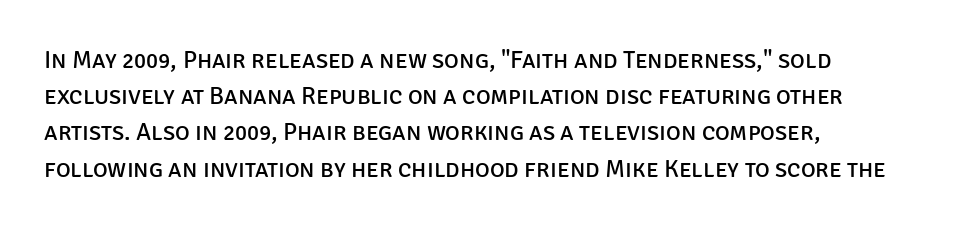
The image shows 25 px text type, upright; set left-aligned, normal line spacing (1.45x), normal letter spacing, not underlined.
